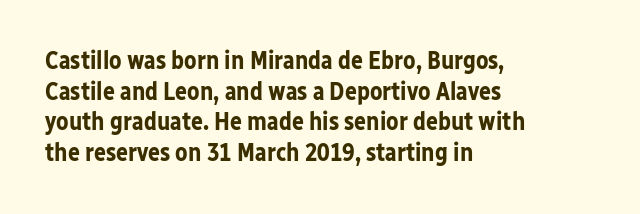
The image shows 25 px bold type, upright; set left-aligned, line spacing 1.23x, normal letter spacing, not underlined.
